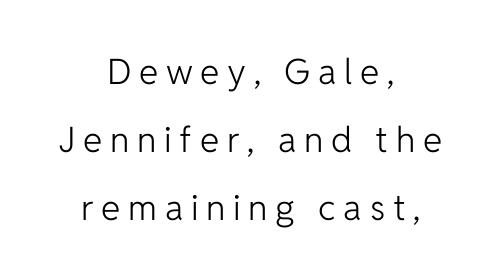
The image shows 35 px light sans-serif type, upright; set centered, loose line spacing (1.94x), unusually wide letter spacing (+0.22 em), not underlined; low stroke contrast and a medium x-height.
